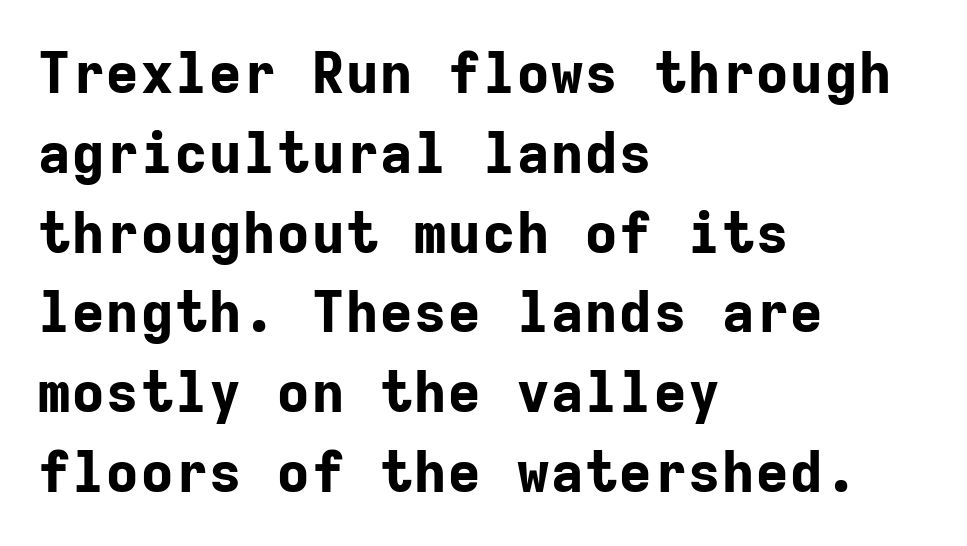
The typeface chosen for these lines omits serifs. The strokes are fattened all the way to bold. Nobody drew a line under any word here. You could count columns in this text — the font is strictly monospaced. The rendering uses a moderate line-height, typical for paragraphs.
